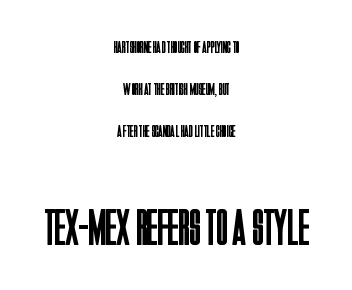
{"serif": "no", "italic": "no", "bold": "no", "weight": "regular", "width": "condensed", "stroke_contrast": "low", "x_height": "large", "monospaced": "no", "underline": "no", "align": "center", "line_spacing": "loose", "line_spacing_ratio": 2.46, "letter_spacing": "normal", "letter_spacing_em": 0.0, "larger_block": "second", "size_ratio": 3.0, "glyph_px": 51}
